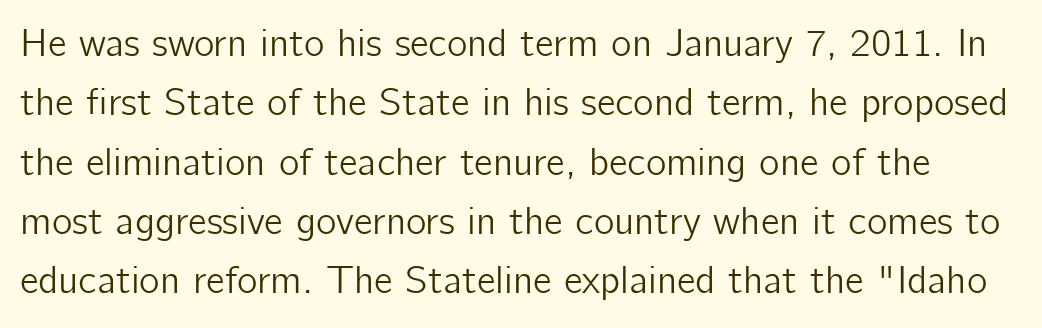
The lines sit at an ordinary, default distance from one another. Lines of text with bare space underneath. Rendered with straight, roman letterforms. Letterform terminals end flat and unadorned throughout the passage.
